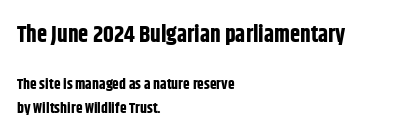
The image shows 23 px bold type, upright; set left-aligned, normal line spacing (1.62x), normal letter spacing, not underlined; the first (top) block is 1.53x larger.
